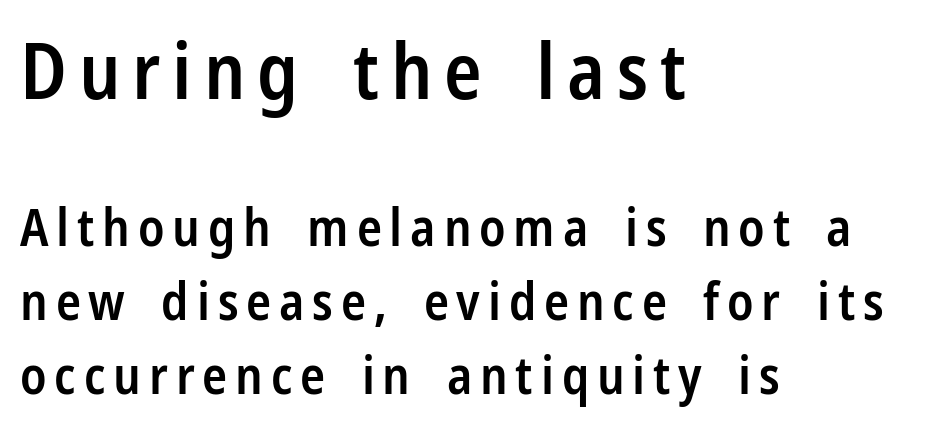
{"serif": "no", "italic": "no", "bold": "semi", "weight": "semibold", "width": "condensed", "stroke_contrast": "low", "x_height": "medium", "monospaced": "no", "underline": "no", "align": "left", "line_spacing": "normal", "line_spacing_ratio": 1.42, "larger_block": "first", "size_ratio": 1.5, "glyph_px": 78}
